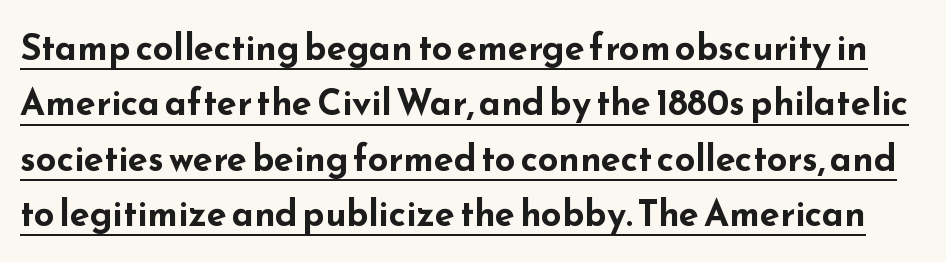
{"serif": "no", "italic": "no", "bold": "yes", "weight": "bold", "width": "wide", "stroke_contrast": "low", "x_height": "small", "monospaced": "no", "underline": "yes", "line_spacing": "normal", "line_spacing_ratio": 1.54, "letter_spacing": "normal", "letter_spacing_em": 0.0, "glyph_px": 36}
